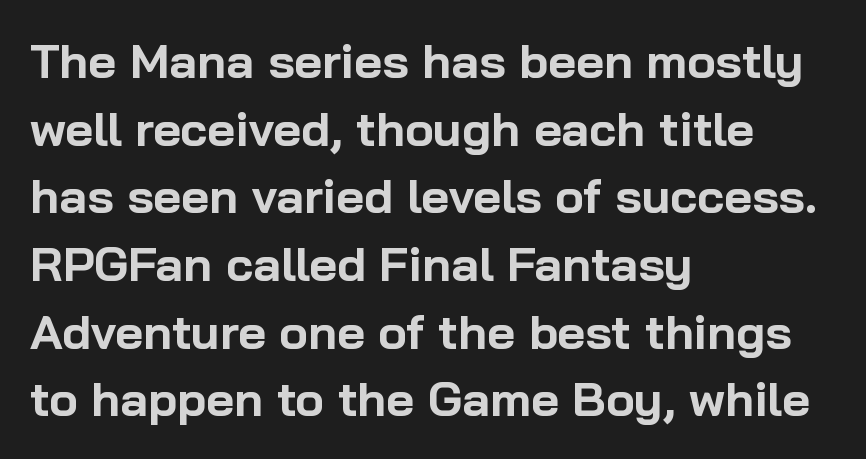
Stroke terminals: plain, sans-serif. Italic? Not at all — the glyphs are vertical. The passage shown is not underscored anywhere. The ragged edge is on the right, which tells us the setting is flush left. Interline gaps are of average width in this sample. A typesetter would call this proportional, since set widths differ per character.
